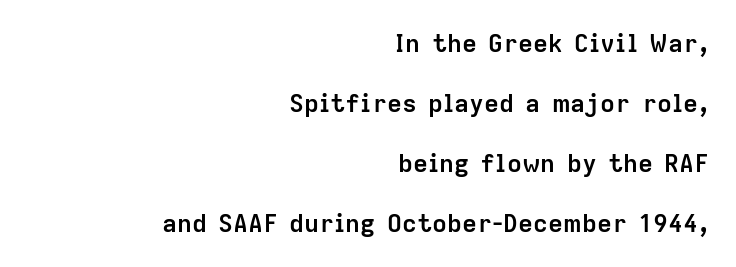
Q: Is the text bold? A: Yes.
Q: Is the text italic (slanted)? A: No, it is upright.
Q: Is the text underlined? A: No.
Q: How is the paragraph aligned? A: Right-aligned.
Q: Is the spacing between letters normal or unusually wide? A: Normal.
Q: Is the spacing between lines tight, normal or loose? A: Loose.
